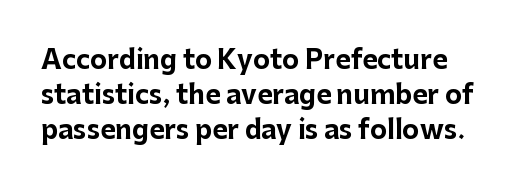
{"italic": "no", "bold": "yes", "underline": "no", "line_spacing": "normal", "line_spacing_ratio": 1.35, "letter_spacing": "normal", "letter_spacing_em": 0.0, "glyph_px": 26}
